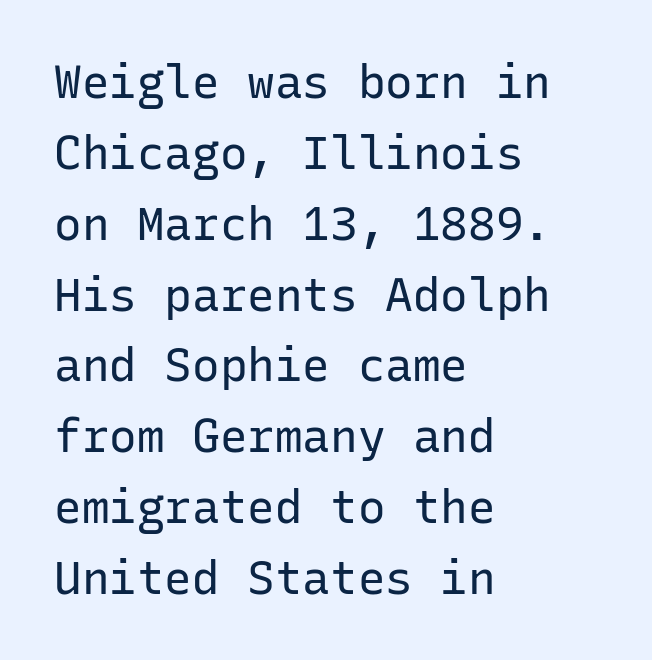
The letters look calm and open, with moderate or lighter stems. Do the characters align in a grid? Yes, the font is monospaced. How would I describe the line gaps? Plain and ordinary. The paragraph has a hard left edge and a soft right edge. Honestly, there is no underline to notice here at all.
